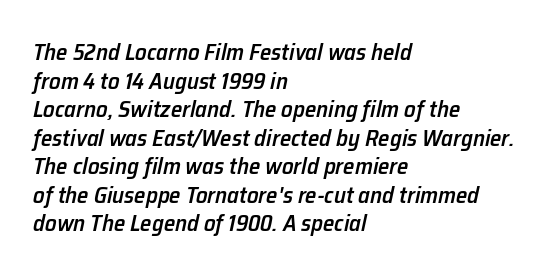
This sample is left-justified, so line endings fall wherever the words run out. Honestly, there is no underline to notice here at all. This rendering leaves character spacing at its baseline value. Slightly chunky letters — semibold, I'd say, not full bold. These lines were composed using italics.
